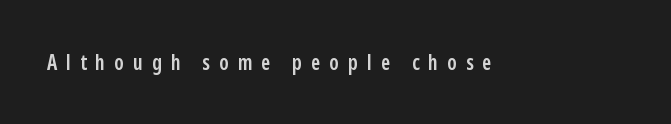
The image shows 21 px text type, upright; set unusually wide letter spacing (+0.43 em), not underlined.
